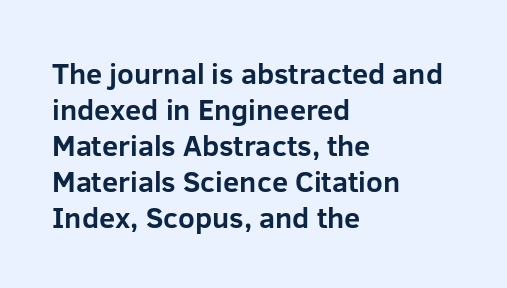
The image shows 29 px bold sans-serif type, upright; set left-aligned, line spacing 1.24x, normal letter spacing, not underlined; low stroke contrast and a medium x-height.
